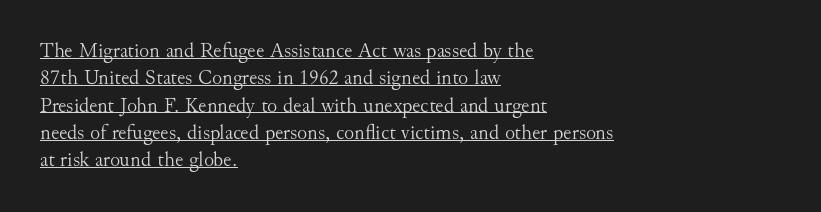
The image shows 21 px text type, upright; set left-aligned, normal line spacing (1.3x), normal letter spacing, underlined.
